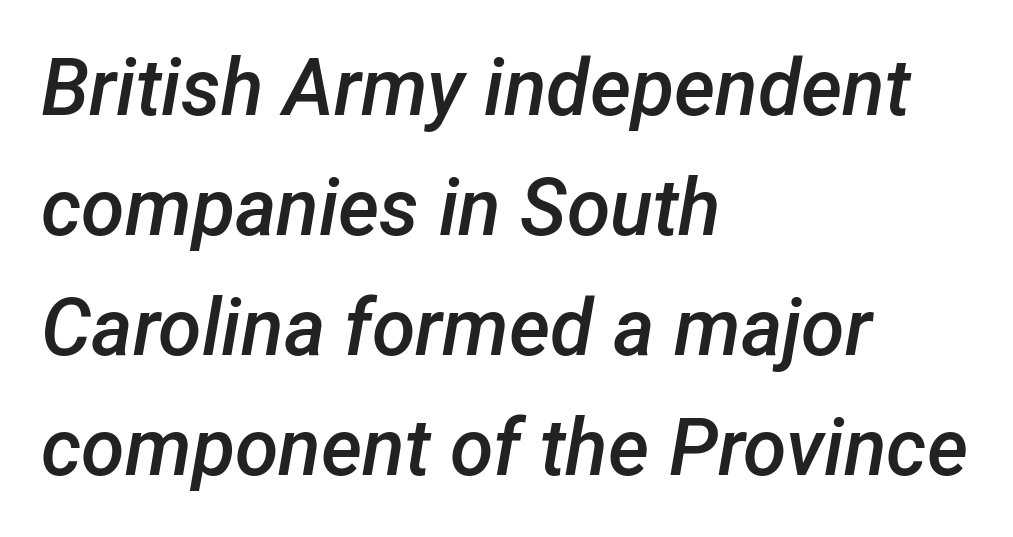
Proportional: the letters do not fall into vertical columns. Horizontally, the lines are justified to the leading edge only. Vertically, the passage feels balanced, rows spaced as you'd expect. Does extra space separate the letters? No, they use regular spacing.
